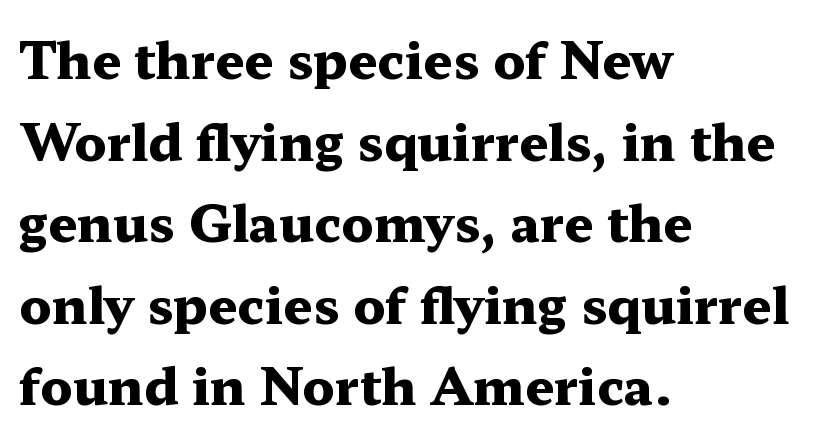
The lettering stays uniformly vertical, giving the passage a roman look. Notice how thick the strokes are: this is what a full bold looks like. Leading matches the norm, producing a regular column. The face used here is proportionally spaced, like ordinary book or web type.
